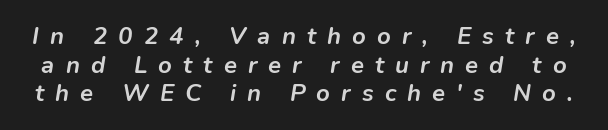
The image shows 24 px bold type, italic (leaning right); set line spacing 1.19x, unusually wide letter spacing (+0.46 em), not underlined.
